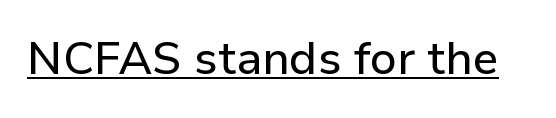
{"serif": "no", "italic": "no", "width": "normal", "stroke_contrast": "low", "x_height": "medium", "monospaced": "no", "underline": "yes", "letter_spacing": "normal", "letter_spacing_em": 0.0, "glyph_px": 46}
